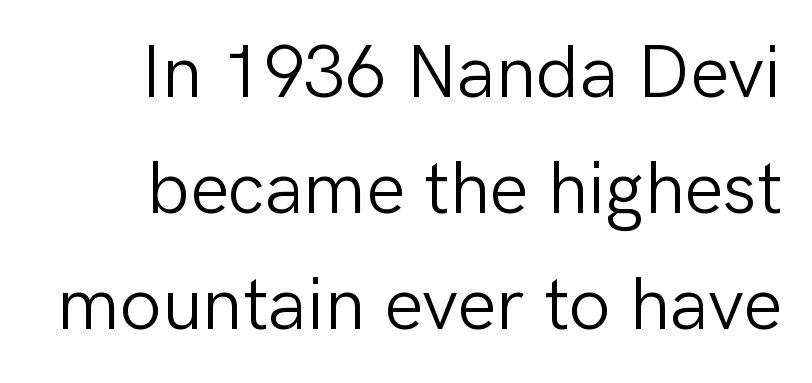
Q: Is the text bold? A: No.
Q: Is the text italic (slanted)? A: No, it is upright.
Q: Is the typeface a serif or a sans-serif typeface? A: Sans-serif.
Q: Is the text underlined? A: No.
Q: Is the spacing between letters normal or unusually wide? A: Normal.
Q: Is the spacing between lines tight, normal or loose? A: Normal.
Q: Width (condensed, normal, or wide)? A: Normal.
Q: Stroke contrast? A: Low.
Q: x-height? A: Medium.
Q: Monospaced? A: No.
